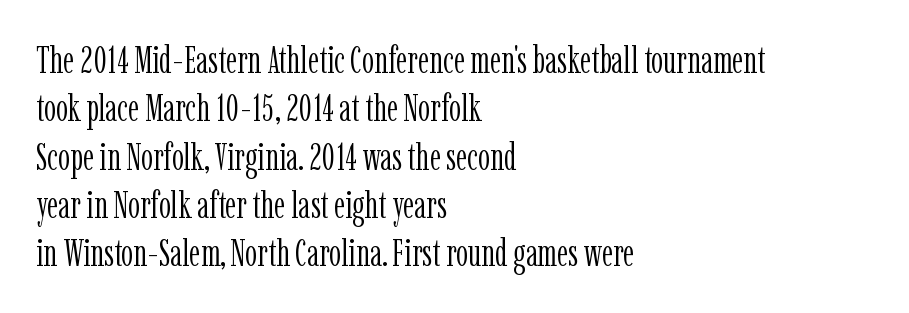
The image shows 38 px light, condensed serif type, upright; set left-aligned, normal line spacing (1.27x), normal letter spacing, not underlined; low stroke contrast and a medium x-height.
